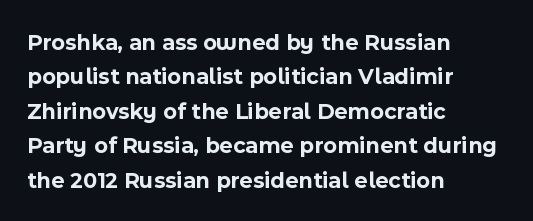
Q: Is the text bold? A: Yes.
Q: Is the text italic (slanted)? A: No, it is upright.
Q: Is the text underlined? A: No.
Q: How is the paragraph aligned? A: Left-aligned.
Q: Is the spacing between letters normal or unusually wide? A: Normal.
Q: Is the spacing between lines tight, normal or loose? A: Normal.
